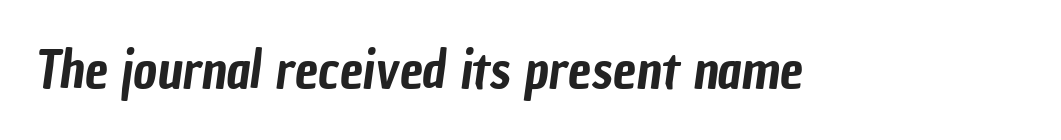
Q: Is the typeface a serif or a sans-serif typeface? A: Sans-serif.
Q: Is the text underlined? A: No.
Q: Is the spacing between letters normal or unusually wide? A: Normal.
Q: Width (condensed, normal, or wide)? A: Condensed.
Q: Stroke contrast? A: Low.
Q: x-height? A: Medium.
Q: Monospaced? A: No.
